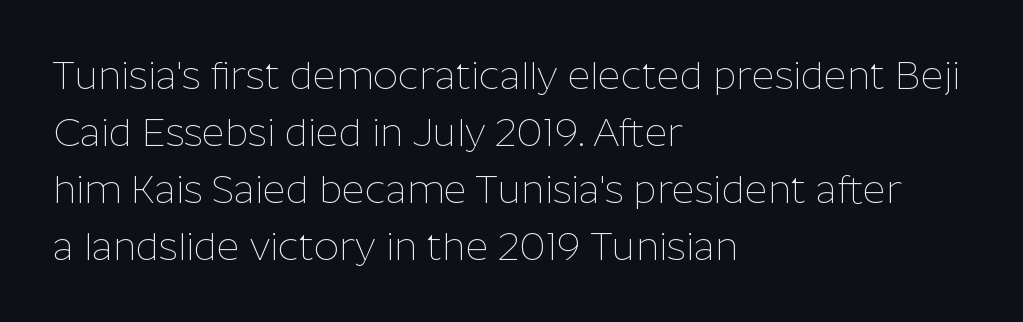
Reading down the block, your eye returns to a fixed left position each line. This rendering leaves character spacing at its baseline value. Is there any slant? The stems are plumb. Stroke thickness stays within the range of a standard reading face or lighter. In terms of letterform style, serifs are entirely absent. A typesetter would call this proportional, since set widths differ per character.
